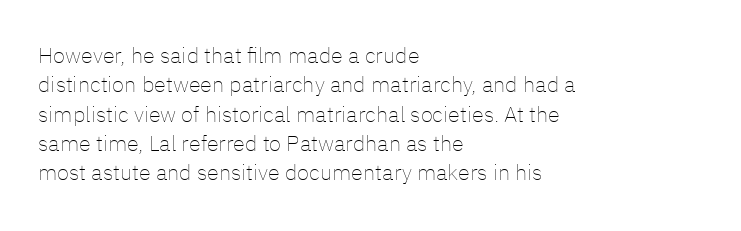
{"italic": "no", "bold": "no", "underline": "no", "align": "left", "line_spacing": "normal", "line_spacing_ratio": 1.33, "letter_spacing": "normal", "letter_spacing_em": 0.0, "glyph_px": 22}
